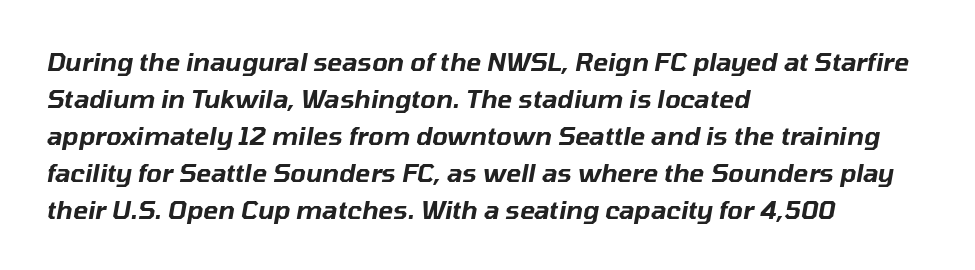
The horizontal fit of the characters is conventional and even. Is the block centered? No — it sits flush against the left margin. Honestly, there is no underline to notice here at all. Is the type slanted? Yes — the strokes lean at a clear angle. The space between consecutive lines is moderate.
